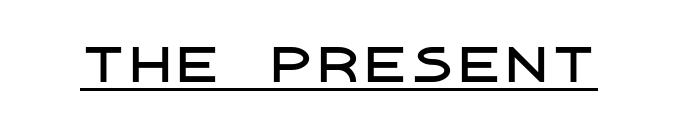
The image shows 47 px sans-serif type, upright; set normal letter spacing, underlined; low stroke contrast and a large x-height.
